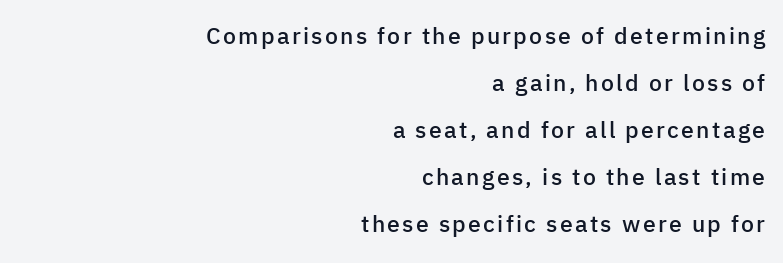
Q: Is the text bold? A: Semi-bold.
Q: Is the text italic (slanted)? A: No, it is upright.
Q: Is the text underlined? A: No.
Q: How is the paragraph aligned? A: Right-aligned.
Q: Is the spacing between lines tight, normal or loose? A: Loose.
